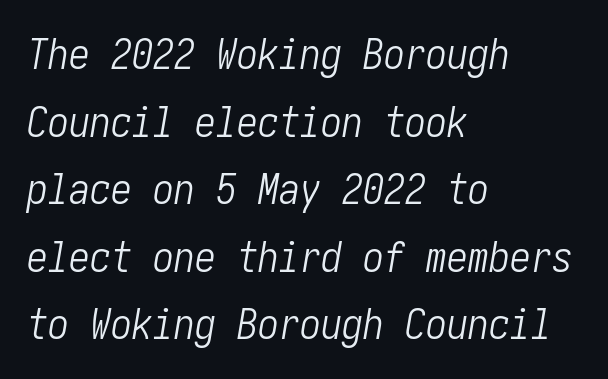
The foot of each line stays bare and open. No chunkiness to these letters — they're not bold. If you drew a line through each stem, it would be angled. Caption: standard tracking, unaltered. Compared with a centered layout, this one pins lines to the left instead.
